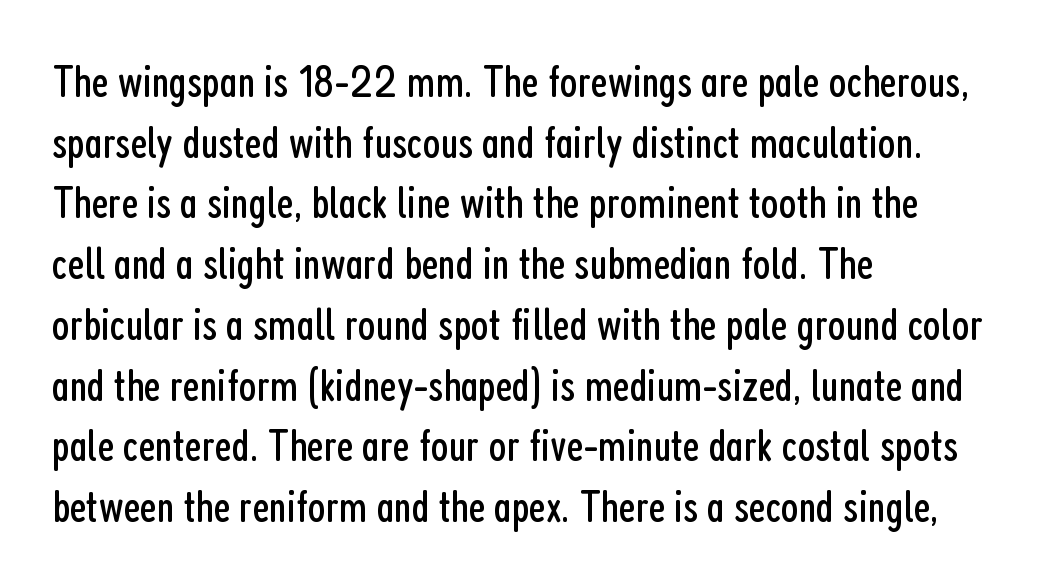
Q: Is the text bold? A: No.
Q: Is the text italic (slanted)? A: No, it is upright.
Q: Is the typeface a serif or a sans-serif typeface? A: Sans-serif.
Q: Is the text underlined? A: No.
Q: How is the paragraph aligned? A: Left-aligned.
Q: Is the spacing between letters normal or unusually wide? A: Normal.
Q: Is the spacing between lines tight, normal or loose? A: Normal.
Q: Width (condensed, normal, or wide)? A: Condensed.
Q: Stroke contrast? A: Low.
Q: x-height? A: Medium.
Q: Monospaced? A: No.
